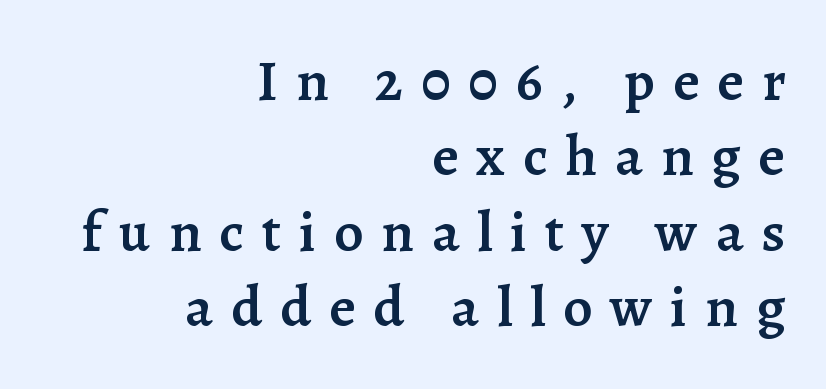
{"serif": "yes", "italic": "no", "bold": "semi", "weight": "semibold", "width": "normal", "stroke_contrast": "low", "x_height": "medium", "monospaced": "no", "underline": "no", "align": "right", "line_spacing": "normal", "line_spacing_ratio": 1.3, "letter_spacing": "wide", "letter_spacing_em": 0.31, "glyph_px": 58}
